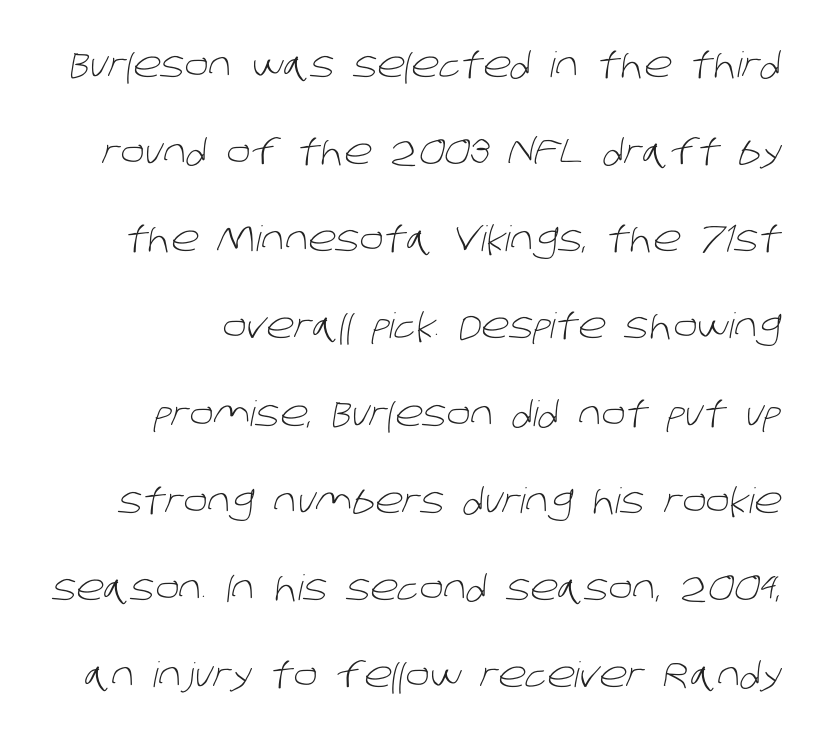
{"serif": "no", "bold": "no", "weight": "light", "width": "normal", "stroke_contrast": "low", "x_height": "large", "monospaced": "no", "underline": "no", "line_spacing": "loose", "line_spacing_ratio": 2.49, "letter_spacing": "normal", "letter_spacing_em": 0.0, "glyph_px": 35}
